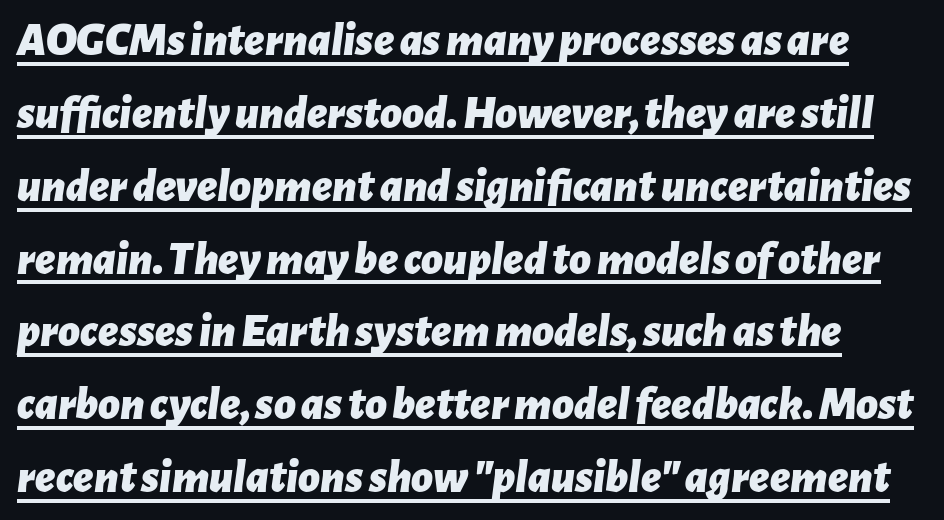
Slant detected: the letters are inclined. What's the leading like? Ordinary, nothing unusual. Does extra space separate the letters? No, they use regular spacing. Notice how thick the strokes are: this is what a full bold looks like. Compared with undecorated copy, this sample adds a rule below the words. The face used here is proportionally spaced, like ordinary book or web type.
